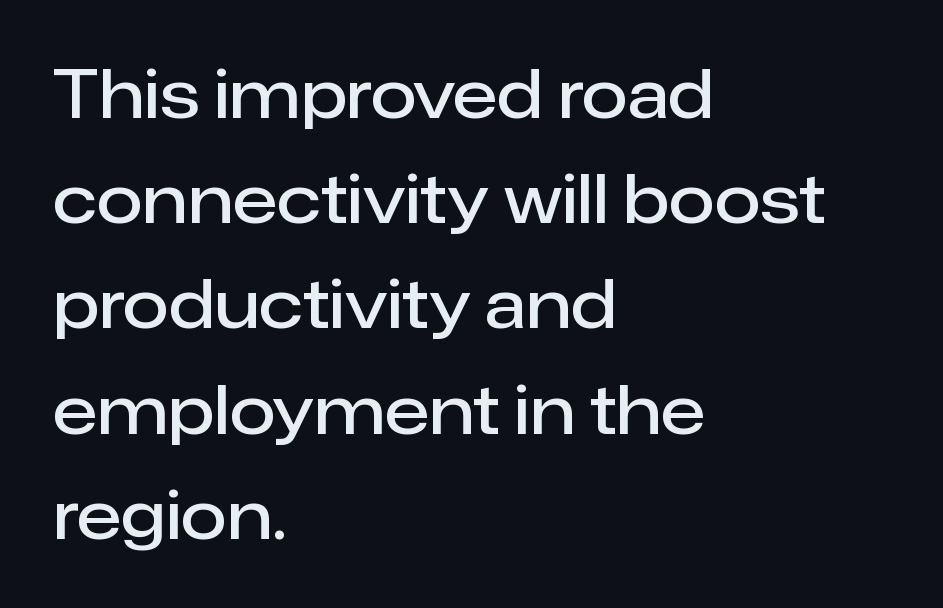
The image shows 67 px semibold sans-serif type, upright; set left-aligned, normal line spacing (1.57x), normal letter spacing, not underlined; low stroke contrast and a medium x-height.
